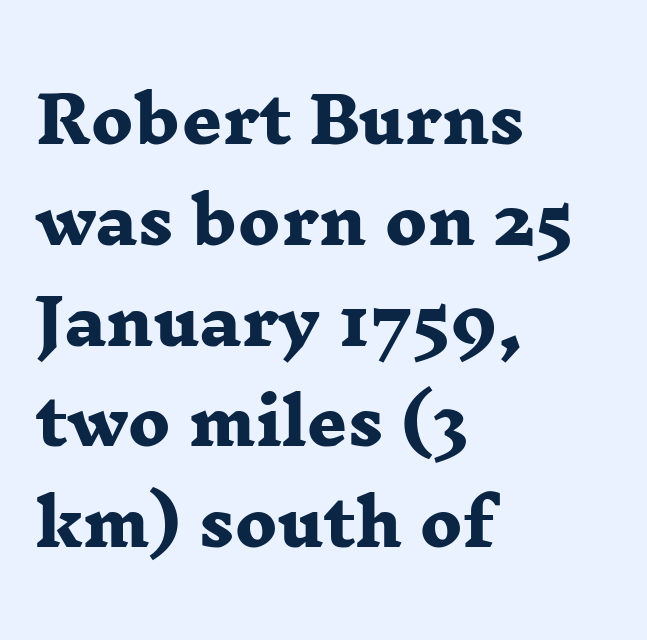
The letterforms sit shoulder to shoulder at normal distance. Regarding serifs, this sample has them. Pretty heavy lettering here — definitely bold. Visually the block forms a straight wall on the left and a jagged coastline on the right. Think of a printed novel: that variable character pitch is what you see here. Type without underlining.
